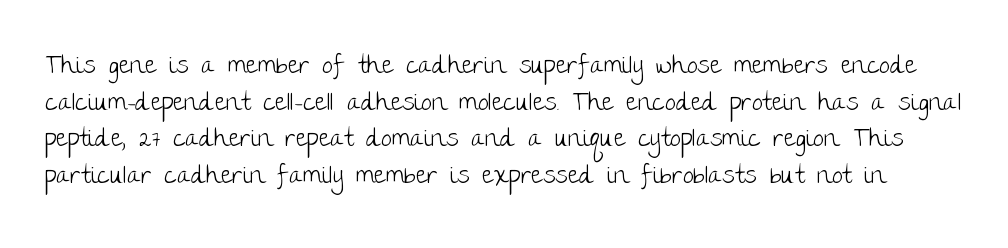
The letters stand straight up with perfectly vertical stems. Type without underlining. A quiet, ordinary-to-light weight characterises the typeface. Vertically, the passage feels balanced, rows spaced as you'd expect. Each word holds together tightly as a unit, with standard inter-letter gaps.
